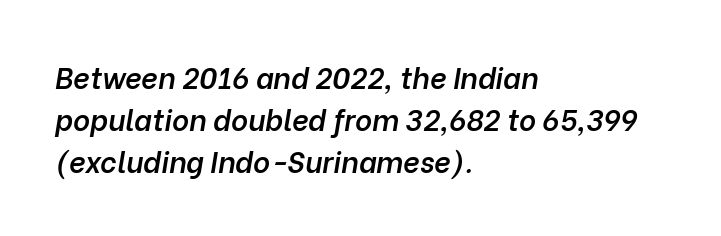
The image shows 29 px semibold type, italic (leaning right); set left-aligned, normal line spacing (1.45x), normal letter spacing, not underlined; low stroke contrast and a medium x-height.
